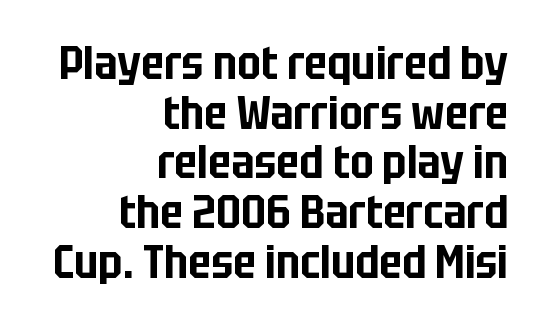
Note: no serifs on the glyphs. The text block is weighted toward the right margin, trailing off unevenly leftward. Does the lettering tilt? It doesn't — this is upright. The strip under each line holds only bare page. Compared with typical body copy, the letter spacing here is the same. Each letter keeps its own natural width here, so spacing adapts to shape.
